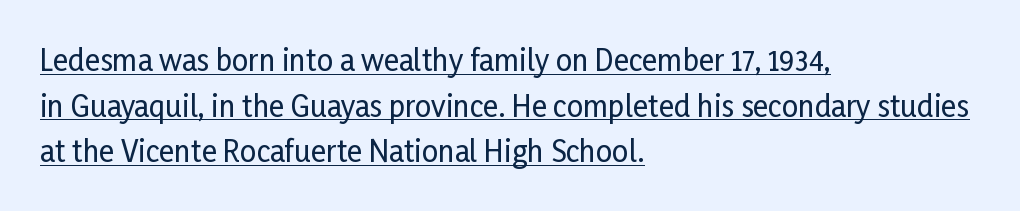
The vertical gap from one line to the next is medium. Observe the ordinary spacing: letters are neighbours, not strangers. Ordinary non-slanted type is in use. Varying glyph widths throughout — classic text-font behaviour. Layout note: lines flush left.
